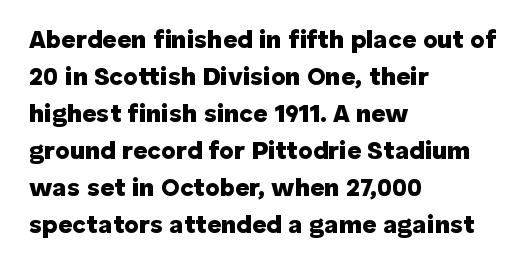
The image shows 25 px bold type, upright; set left-aligned, normal line spacing (1.48x), normal letter spacing, not underlined.
